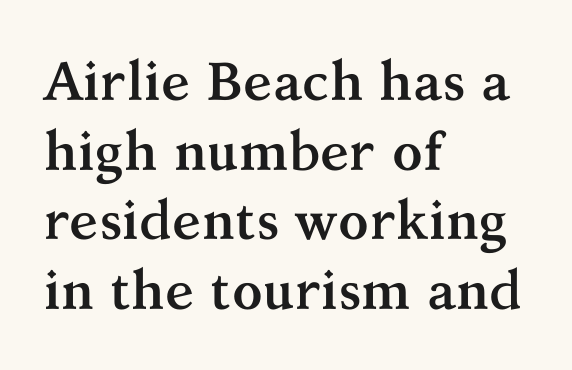
Q: Is the text bold? A: Yes.
Q: Is the text italic (slanted)? A: No, it is upright.
Q: Is the typeface a serif or a sans-serif typeface? A: Serif.
Q: Is the text underlined? A: No.
Q: How is the paragraph aligned? A: Left-aligned.
Q: Is the spacing between letters normal or unusually wide? A: Normal.
Q: Is the spacing between lines tight, normal or loose? A: Normal.
Q: Width (condensed, normal, or wide)? A: Normal.
Q: Stroke contrast? A: Medium.
Q: x-height? A: Medium.
Q: Monospaced? A: No.
